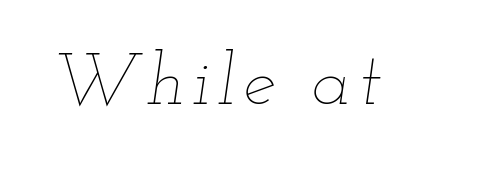
A clean baseline with only descenders dipping below it. No extra ink here — the face is not bold. Spacing verdict: proportional, widths tailored to each character. An italicized treatment has been applied to the whole sample.
